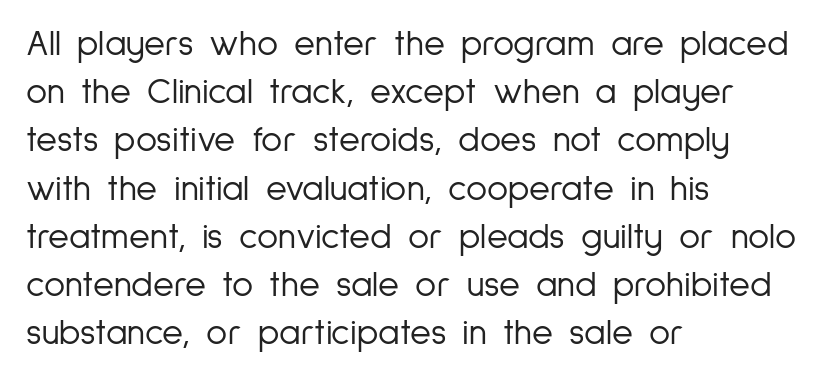
The image shows 36 px light, condensed sans-serif type, upright; set left-aligned, normal line spacing (1.34x), normal letter spacing, not underlined; low stroke contrast and a medium x-height.
